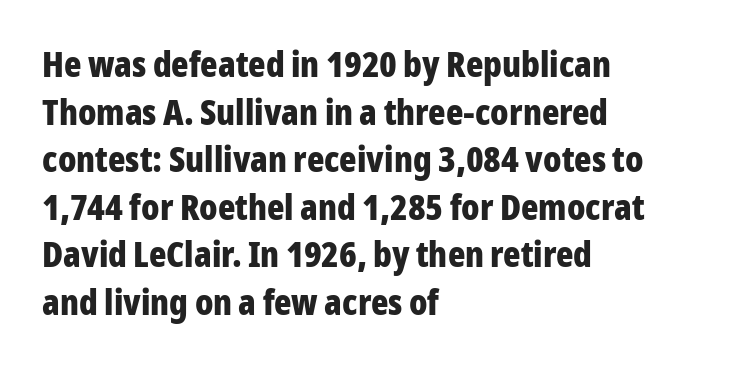
Q: Is the text bold? A: Yes.
Q: Is the text italic (slanted)? A: No, it is upright.
Q: Is the typeface a serif or a sans-serif typeface? A: Sans-serif.
Q: Is the text underlined? A: No.
Q: How is the paragraph aligned? A: Left-aligned.
Q: Is the spacing between letters normal or unusually wide? A: Normal.
Q: Is the spacing between lines tight, normal or loose? A: Normal.
Q: Width (condensed, normal, or wide)? A: Condensed.
Q: Stroke contrast? A: Low.
Q: x-height? A: Medium.
Q: Monospaced? A: No.
